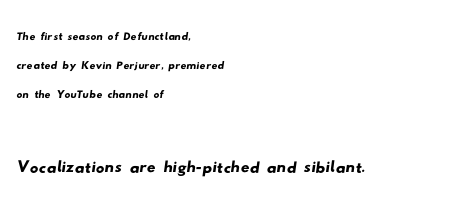
The image shows 43 px wide sans-serif type; set left-aligned, tight line spacing (1.0x), normal letter spacing, not underlined; the second (bottom) block is 1.48x larger; low stroke contrast and a small x-height.
